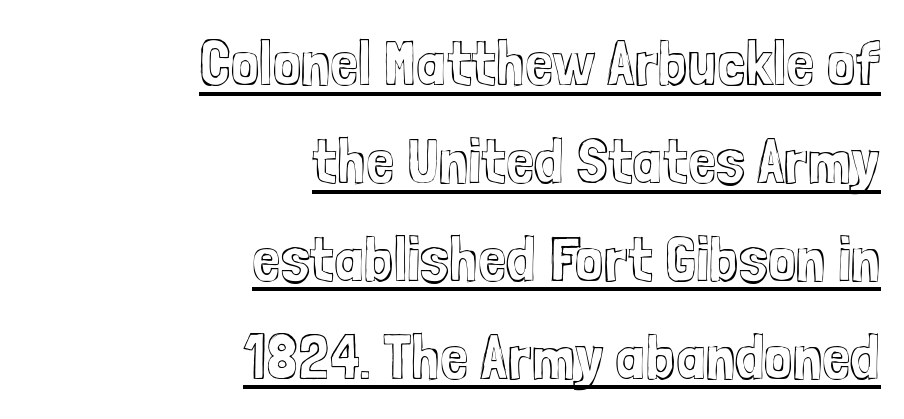
Q: Is the text italic (slanted)? A: No, it is upright.
Q: Is the text underlined? A: Yes.
Q: How is the paragraph aligned? A: Right-aligned.
Q: Is the spacing between letters normal or unusually wide? A: Normal.
Q: Is the spacing between lines tight, normal or loose? A: Normal.
Q: Width (condensed, normal, or wide)? A: Condensed.
Q: x-height? A: Medium.
Q: Monospaced? A: No.
